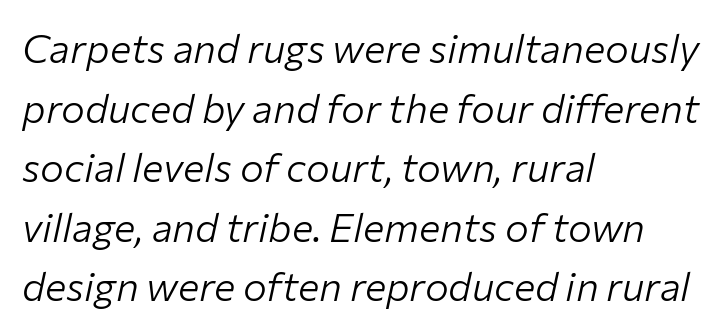
Q: Is the text bold? A: No.
Q: Is the text italic (slanted)? A: Yes, it leans right by about 12 degrees.
Q: Is the text underlined? A: No.
Q: How is the paragraph aligned? A: Left-aligned.
Q: Is the spacing between letters normal or unusually wide? A: Normal.
Q: Is the spacing between lines tight, normal or loose? A: Normal.
Q: Width (condensed, normal, or wide)? A: Normal.
Q: Stroke contrast? A: Low.
Q: x-height? A: Medium.
Q: Monospaced? A: No.
